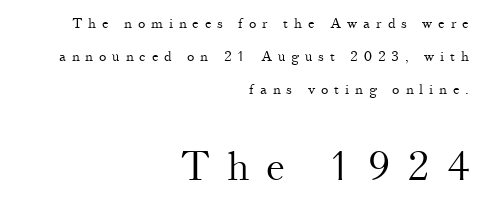
The image shows 40 px light serif type, upright; set right-aligned, loose line spacing (2.37x), unusually wide letter spacing (+0.42 em), not underlined; the second (bottom) block is 2.86x larger; medium stroke contrast and a small x-height.
